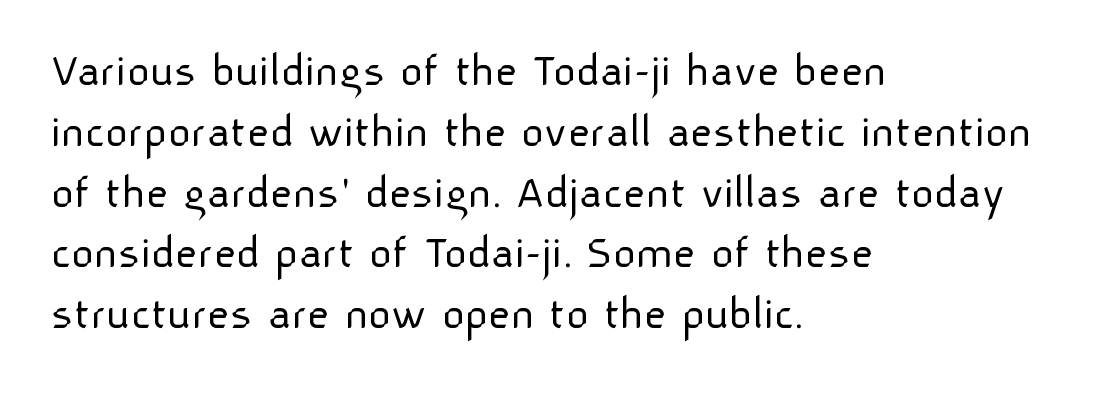
The image shows 49 px light sans-serif type, upright; set left-aligned, line spacing 1.24x, normal letter spacing, not underlined; low stroke contrast and a medium x-height.
